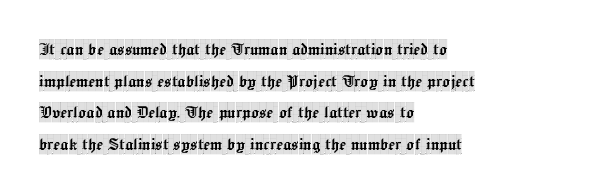
The image shows 20 px text type, upright; set left-aligned, normal line spacing (1.58x), normal letter spacing, not underlined.
